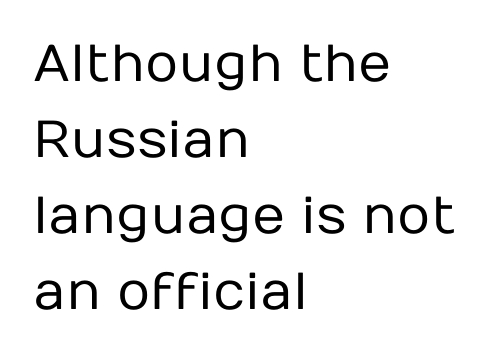
{"serif": "no", "italic": "no", "bold": "no", "weight": "regular", "width": "normal", "stroke_contrast": "low", "x_height": "medium", "monospaced": "no", "underline": "no", "align": "left", "line_spacing": "normal", "line_spacing_ratio": 1.46, "letter_spacing": "normal", "letter_spacing_em": 0.0, "glyph_px": 52}
